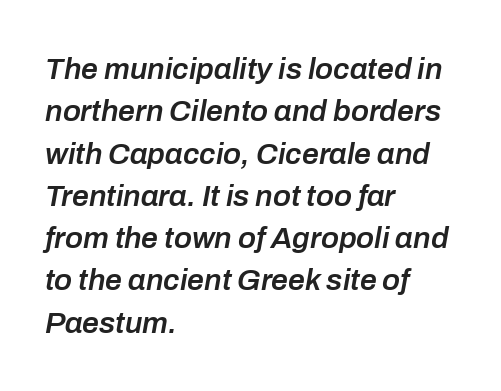
Q: Is the text bold? A: Semi-bold.
Q: Is the text italic (slanted)? A: Yes, it leans right by about 10 degrees.
Q: Is the text underlined? A: No.
Q: How is the paragraph aligned? A: Left-aligned.
Q: Is the spacing between letters normal or unusually wide? A: Normal.
Q: Is the spacing between lines tight, normal or loose? A: Normal.
Q: Width (condensed, normal, or wide)? A: Normal.
Q: Stroke contrast? A: Low.
Q: x-height? A: Medium.
Q: Monospaced? A: No.
